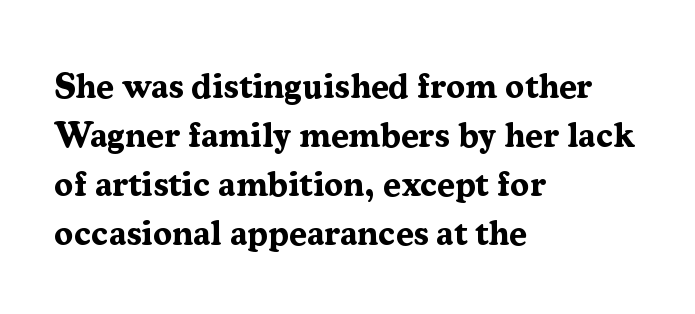
Q: Is the text bold? A: Yes.
Q: Is the text italic (slanted)? A: No, it is upright.
Q: Is the typeface a serif or a sans-serif typeface? A: Serif.
Q: Is the text underlined? A: No.
Q: How is the paragraph aligned? A: Left-aligned.
Q: Is the spacing between letters normal or unusually wide? A: Normal.
Q: Is the spacing between lines tight, normal or loose? A: Normal.
Q: Width (condensed, normal, or wide)? A: Normal.
Q: Stroke contrast? A: Medium.
Q: x-height? A: Medium.
Q: Monospaced? A: No.
